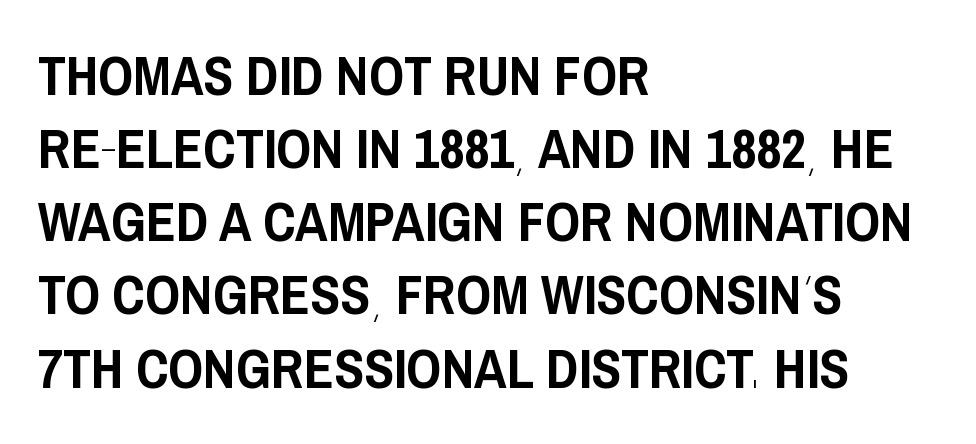
This is the regular roman posture of the typeface. Clear beneath every line of the passage. Each letter's strokes conclude bluntly, with no projecting serifs. Summary of vertical rhythm: regular, with standard interline spacing. The type is set solid horizontally, with unmodified tracking.
